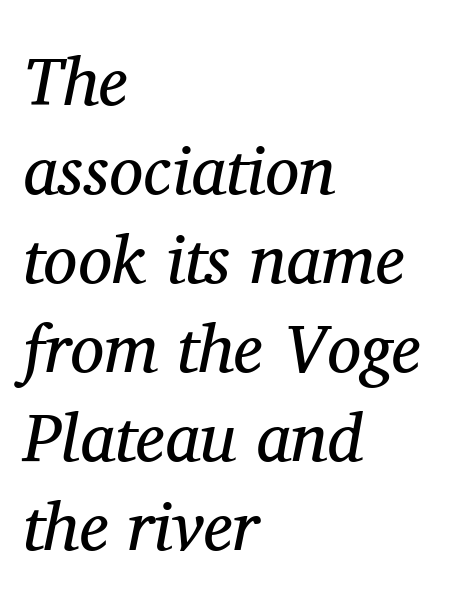
{"serif": "yes", "italic": "yes", "lean": "right", "slant_degrees": 11, "bold": "no", "weight": "regular", "width": "normal", "stroke_contrast": "medium", "x_height": "medium", "monospaced": "no", "underline": "no", "align": "left", "line_spacing": "normal", "line_spacing_ratio": 1.31, "letter_spacing": "normal", "letter_spacing_em": 0.0, "glyph_px": 68}
